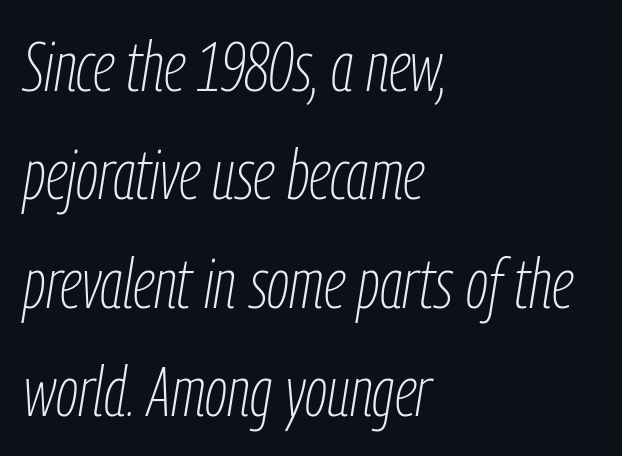
Glance below the letters and you will spot only blank space. A quiet, ordinary-to-light weight characterises the typeface. The face used here has a pronounced slope to its letters. Characters follow at the spacing the type designer built in. Here the designer chose a conventional face with non-uniform glyph widths. The line-height multiplier appears to be the usual default.
